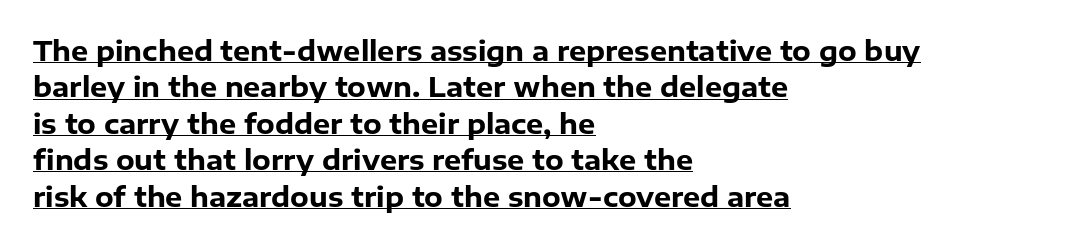
{"italic": "no", "bold": "yes", "underline": "yes", "align": "left", "line_spacing": "normal", "line_spacing_ratio": 1.35, "letter_spacing": "normal", "letter_spacing_em": 0.0, "glyph_px": 27}
